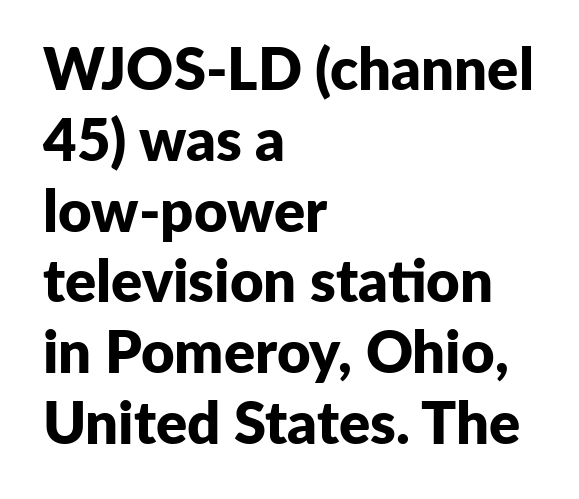
The area under the type is left untouched. In CSS terms this would be text-align: left. Its strokes are broad and dark, the hallmark of bold type. Short note: letters normally spaced. Serif or sans? Sans — the stroke terminals are bare. Character widths vary here, with narrow letters taking less room than wide ones.
